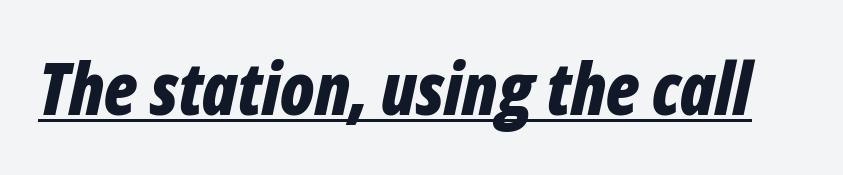
Q: Is the text bold? A: Yes.
Q: Is the text italic (slanted)? A: Yes, it leans right by about 12 degrees.
Q: Is the text underlined? A: Yes.
Q: Is the spacing between letters normal or unusually wide? A: Normal.
Q: Width (condensed, normal, or wide)? A: Condensed.
Q: Stroke contrast? A: Low.
Q: x-height? A: Medium.
Q: Monospaced? A: No.
